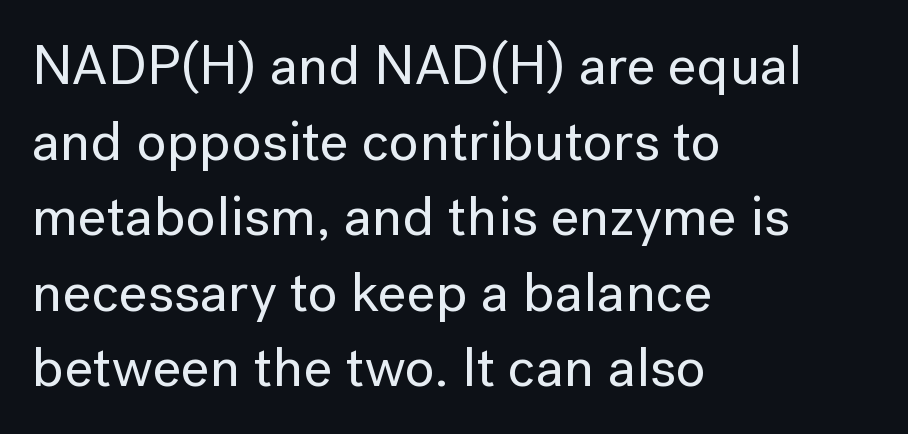
The image shows 56 px sans-serif type, upright; set left-aligned, normal line spacing (1.35x), normal letter spacing, not underlined; low stroke contrast and a medium x-height.
